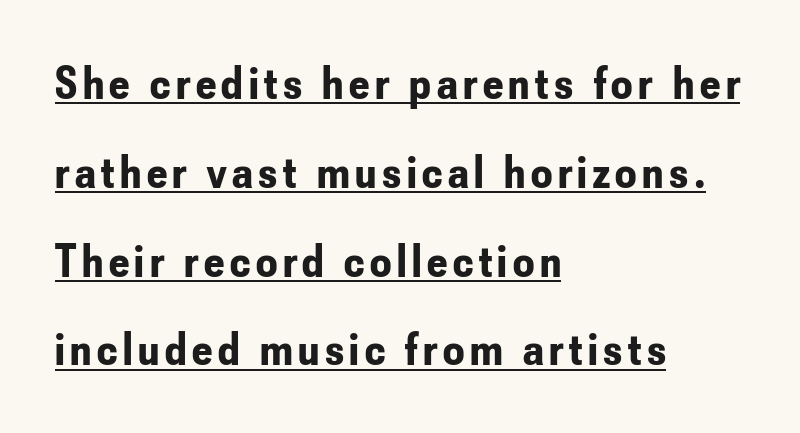
A typesetter would call this proportional, since set widths differ per character. Does the lettering tilt? It doesn't — this is upright. This is heavy type, rendered in bold. This rendering features underlined lettering. What kind of face is this? One without serifs — a sans.
